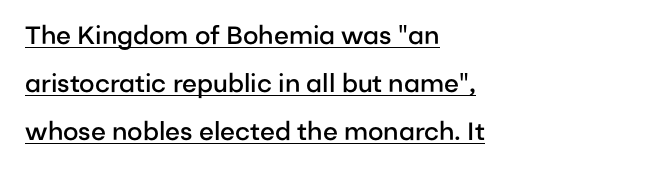
Posture: upright roman. Notice how a bar underscores the lettering throughout. Vertically, the passage feels expansive, rows floating well apart. These lines stack with their left ends in a neat column. In terms of weight, the rendering is demibold, just under bold. Standard letterfit; no display-style spreading of the glyphs.
